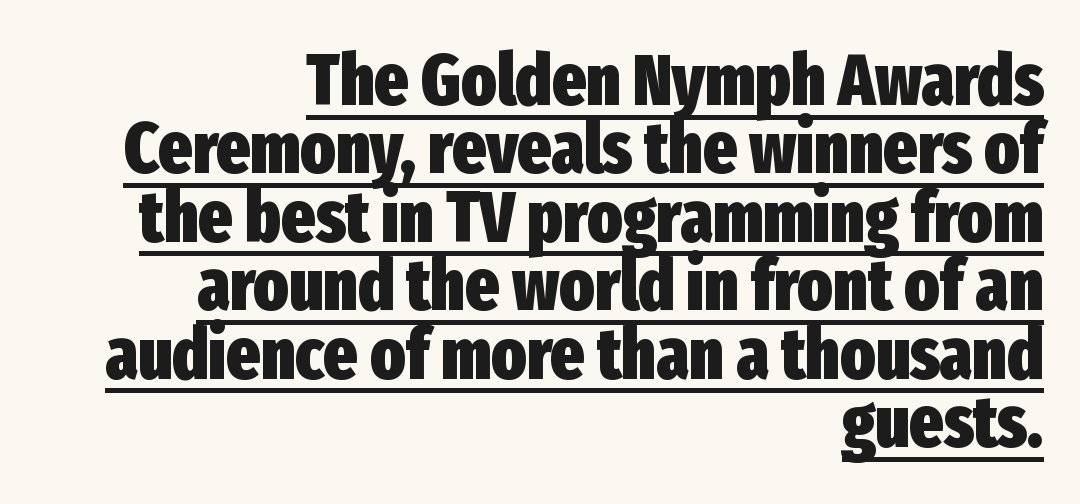
The image shows 72 px heavy, condensed sans-serif type, upright; set right-aligned, tight line spacing (0.95x), normal letter spacing, underlined; low stroke contrast and a medium x-height.
